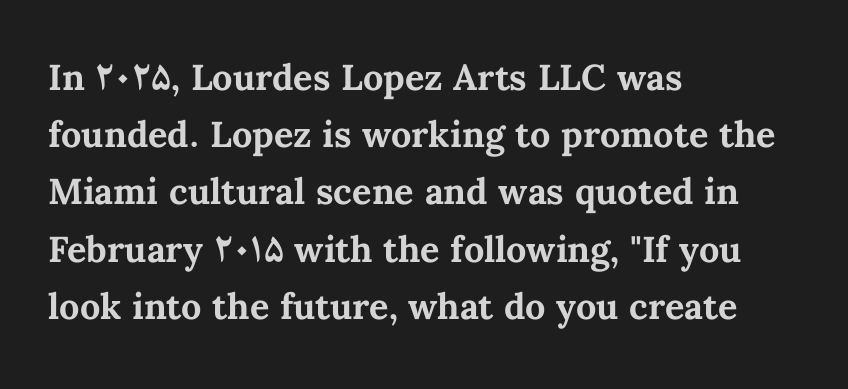
Nobody drew a line under any word here. Leading matches the norm, producing a regular column. Tracking here is standard; glyphs follow each other at the usual distance. Designer's note — italics off, roman on.
